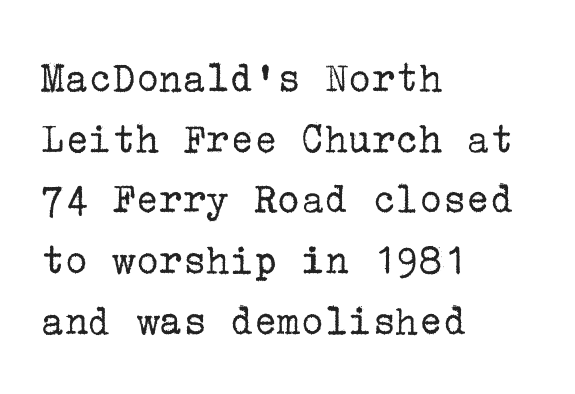
Counters stay open thanks to moderate or lighter strokes. This sample keeps an unexceptional amount of space between lines. Each row of text sits above clean, open space. Does the copy run flush right? No — it runs flush left. Check where the strokes stop: tiny serifs finish them off.
